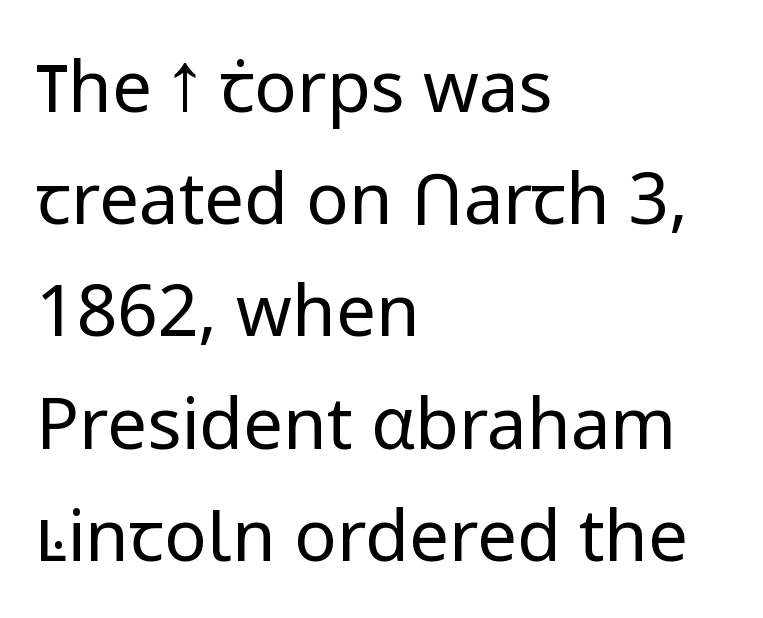
{"serif": "no", "italic": "no", "bold": "no", "weight": "regular", "width": "normal", "stroke_contrast": "low", "x_height": "medium", "monospaced": "no", "underline": "no", "align": "left", "line_spacing": "normal", "line_spacing_ratio": 1.58, "letter_spacing": "normal", "letter_spacing_em": 0.0, "glyph_px": 71}
